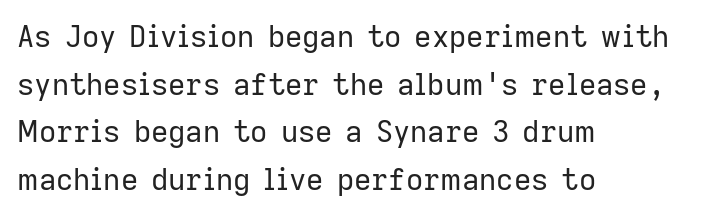
The image shows 30 px regular-weight sans-serif type, upright; set left-aligned, normal line spacing (1.59x), normal letter spacing, not underlined; low stroke contrast and a medium x-height.
